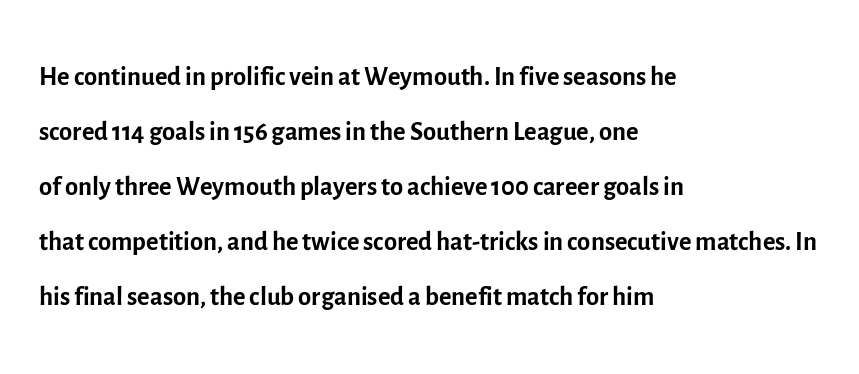
Q: Is the text bold? A: No.
Q: Is the text italic (slanted)? A: No, it is upright.
Q: Is the typeface a serif or a sans-serif typeface? A: Sans-serif.
Q: Is the text underlined? A: No.
Q: How is the paragraph aligned? A: Left-aligned.
Q: Is the spacing between letters normal or unusually wide? A: Normal.
Q: Is the spacing between lines tight, normal or loose? A: Normal.
Q: Width (condensed, normal, or wide)? A: Normal.
Q: x-height? A: Medium.
Q: Monospaced? A: No.
